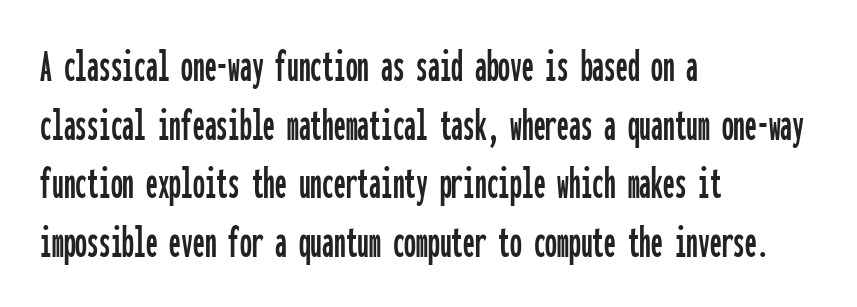
The image shows 47 px condensed sans-serif type, upright, monospaced; set left-aligned, normal line spacing (1.25x), normal letter spacing, not underlined; low stroke contrast and a medium x-height.
